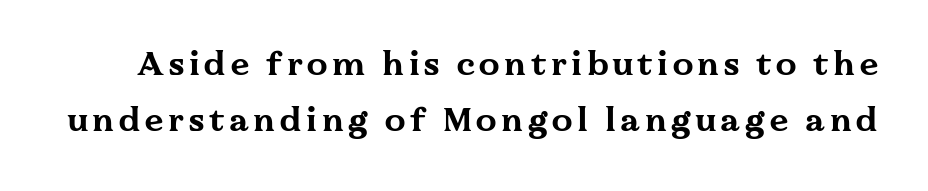
The image shows 33 px bold, wide serif type, upright; set line spacing 1.71x, not underlined; medium stroke contrast and a medium x-height.
